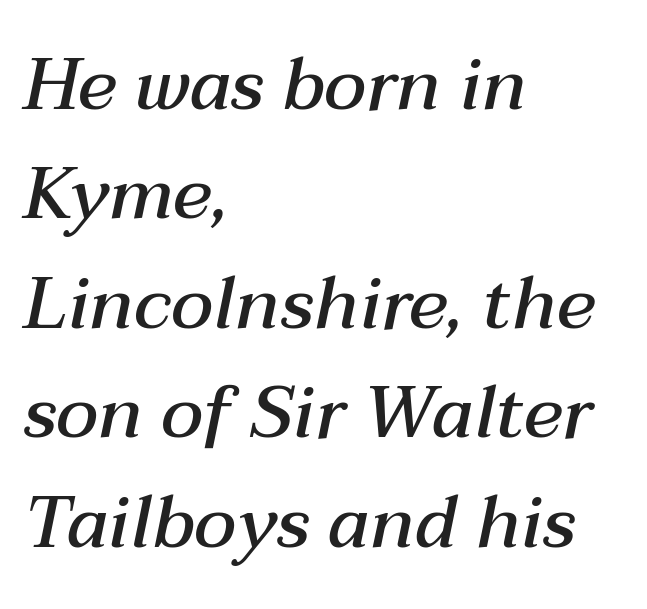
Lines of text with bare space underneath. The letters advance in unequal steps, a hallmark of proportional type. The axis of the letterforms is tilted away from vertical. This sample keeps an unexceptional amount of space between lines. Does the copy run flush right? No — it runs flush left. Inter-character spacing is left at the font's built-in metrics.
